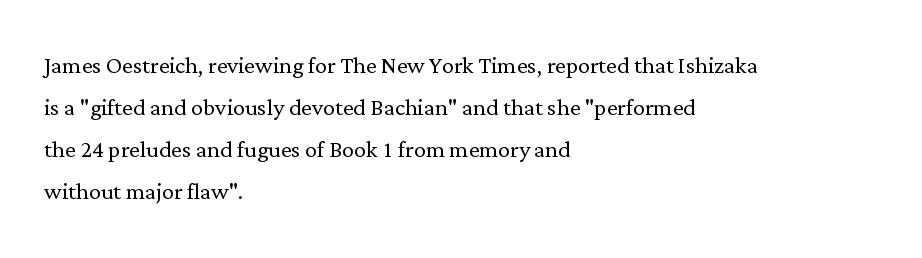
{"serif": "yes", "italic": "no", "bold": "no", "weight": "light", "width": "normal", "stroke_contrast": "low", "x_height": "medium", "monospaced": "no", "underline": "no", "align": "left", "line_spacing": "normal", "line_spacing_ratio": 1.4, "letter_spacing": "normal", "letter_spacing_em": 0.0, "glyph_px": 30}
